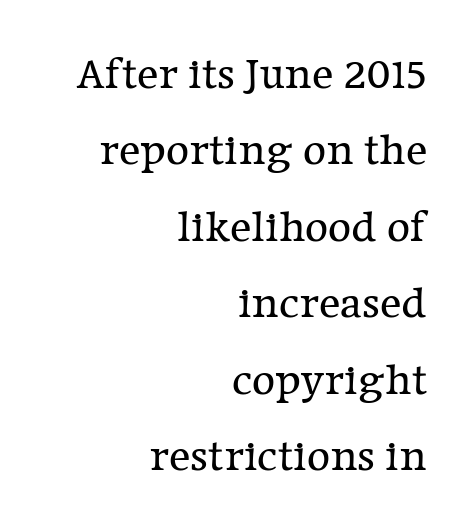
{"serif": "yes", "italic": "no", "bold": "no", "weight": "regular", "width": "normal", "stroke_contrast": "low", "x_height": "medium", "monospaced": "no", "underline": "no", "align": "right", "line_spacing": "normal", "line_spacing_ratio": 1.7, "letter_spacing": "normal", "letter_spacing_em": 0.0, "glyph_px": 45}
